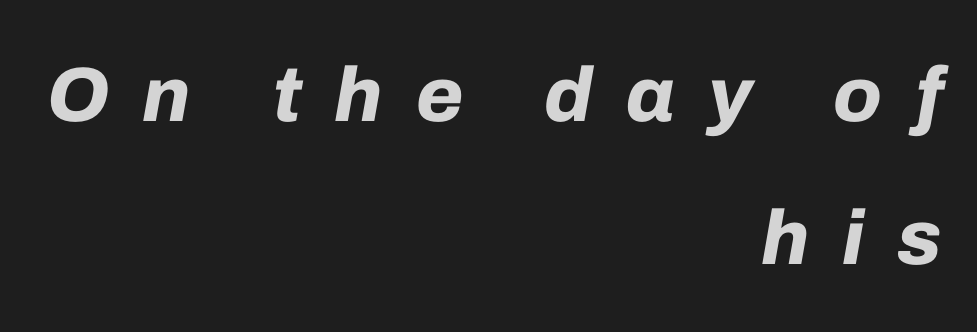
Only glyphs here, with clear space below each row. Notice how thick the strokes are: this is what a full bold looks like. The type is letterspaced generously, with wide tracking. The text carries the slant typical of an italic or oblique font. A typesetter would call this proportional, since set widths differ per character. The typesetter chose a ragged-left arrangement here.
